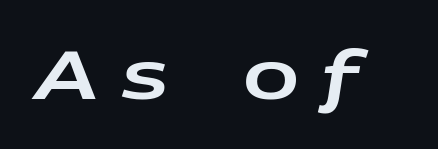
{"italic": "yes", "lean": "right", "slant_degrees": 9, "width": "wide", "stroke_contrast": "low", "x_height": "large", "monospaced": "no", "underline": "no", "letter_spacing": "wide", "letter_spacing_em": 0.34, "glyph_px": 67}
